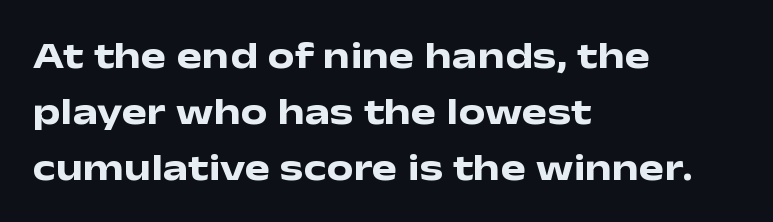
Caption: multi-line text, flush left, ragged right. Stroke terminals: plain, sans-serif. Check under the words: just untouched page. Plenty of ink on the page — the face is bold. Horizontal bands of white between lines are of average thickness.
